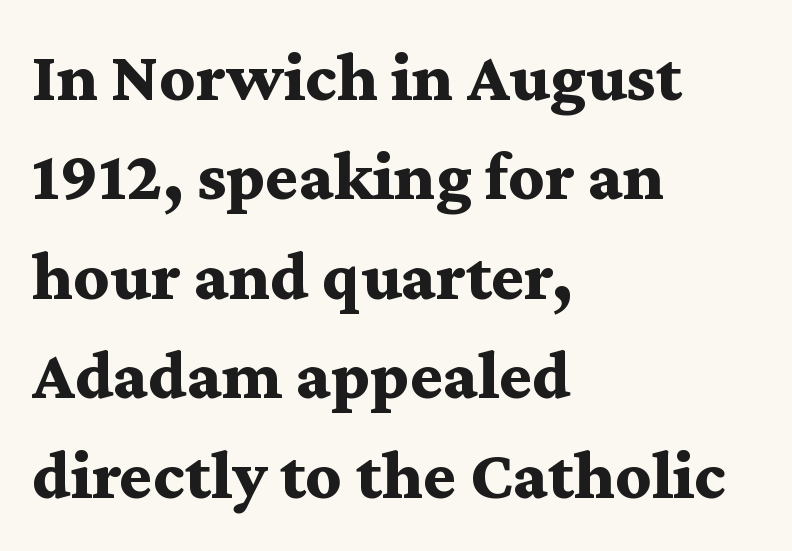
These lines are rendered in a variable-pitch font. Letters rest on an invisible, unmarked baseline. Note: serifs present on the glyphs. Every character sits straight up, as roman type does.
